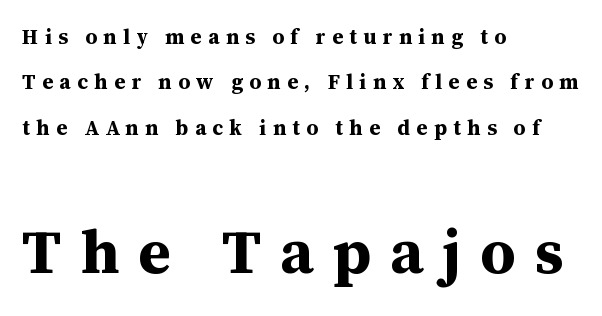
The image shows 62 px bold serif type, upright; set left-aligned, loose line spacing (2.16x), unusually wide letter spacing (+0.3 em), not underlined; the second (bottom) block is 2.95x larger; medium stroke contrast and a medium x-height.
